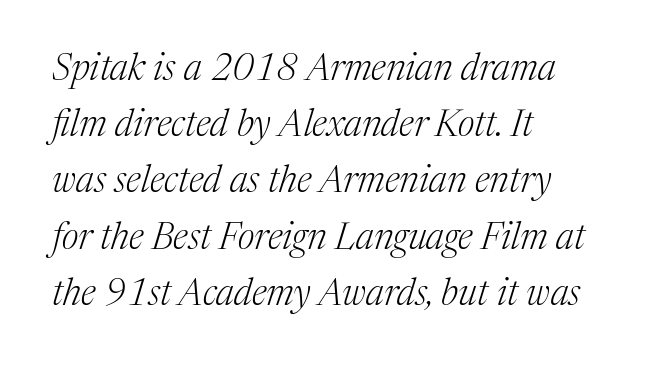
The image shows 37 px light serif type, italic (leaning right); set left-aligned, normal line spacing (1.52x), normal letter spacing, not underlined; medium stroke contrast and a medium x-height.
